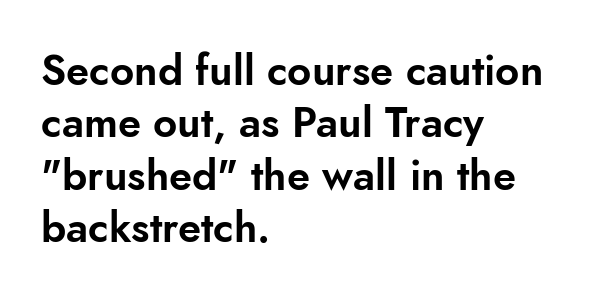
The image shows 42 px sans-serif type, upright; set left-aligned, normal line spacing (1.25x), normal letter spacing, not underlined; low stroke contrast and a small x-height.
